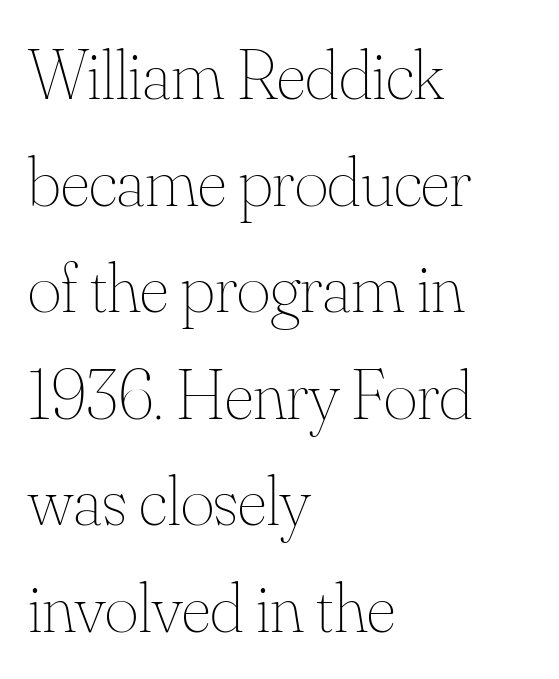
{"italic": "no", "bold": "no", "weight": "thin", "width": "normal", "stroke_contrast": "medium", "x_height": "small", "monospaced": "no", "underline": "no", "align": "left", "line_spacing": "normal", "line_spacing_ratio": 1.48, "letter_spacing": "normal", "letter_spacing_em": 0.0, "glyph_px": 72}
